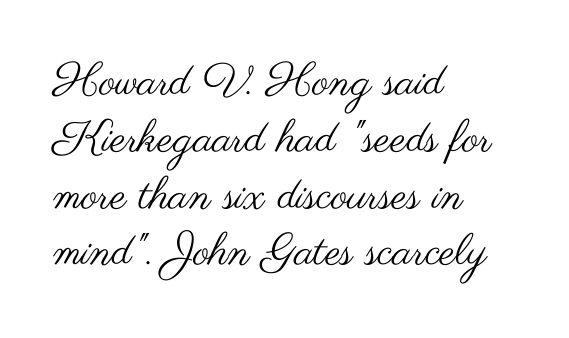
{"serif": "no", "bold": "no", "weight": "regular", "width": "wide", "stroke_contrast": "medium", "x_height": "small", "monospaced": "no", "underline": "no", "align": "left", "line_spacing": "normal", "line_spacing_ratio": 1.29, "letter_spacing": "normal", "letter_spacing_em": 0.0, "glyph_px": 44}
